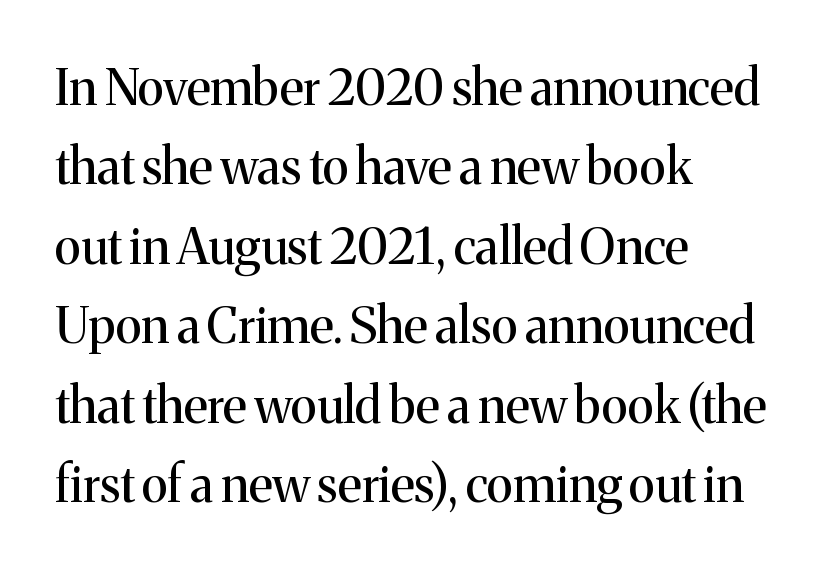
Is the letter spacing exaggerated? No — it looks like the ordinary default. This rendering features lettering with no underline. Is there any slant? The stems are plumb. Normally led — the rows are evenly, conventionally spaced. These lines are composed in type with serifs.
